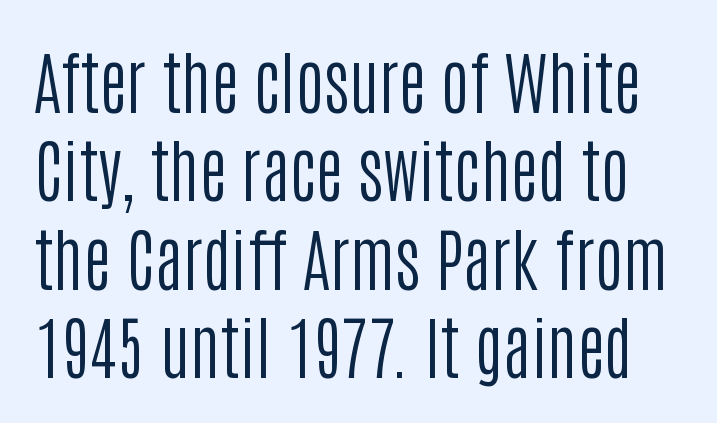
Q: Is the text bold? A: No.
Q: Is the text italic (slanted)? A: No, it is upright.
Q: Is the typeface a serif or a sans-serif typeface? A: Sans-serif.
Q: Is the text underlined? A: No.
Q: Is the spacing between letters normal or unusually wide? A: Normal.
Q: Is the spacing between lines tight, normal or loose? A: Normal.
Q: Width (condensed, normal, or wide)? A: Condensed.
Q: Stroke contrast? A: Low.
Q: x-height? A: Large.
Q: Monospaced? A: No.
